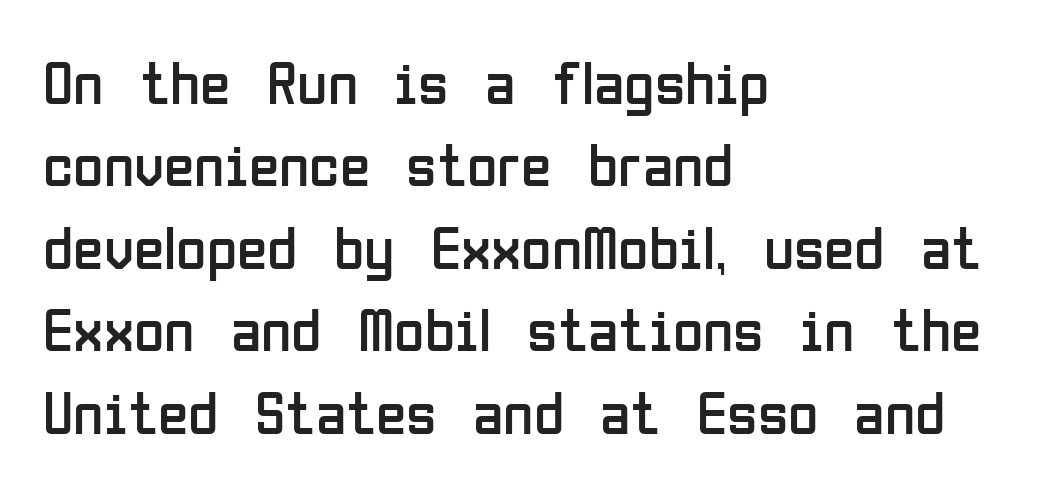
Q: Is the text bold? A: No.
Q: Is the text italic (slanted)? A: No, it is upright.
Q: Is the typeface a serif or a sans-serif typeface? A: Sans-serif.
Q: Is the text underlined? A: No.
Q: How is the paragraph aligned? A: Left-aligned.
Q: Is the spacing between letters normal or unusually wide? A: Normal.
Q: Is the spacing between lines tight, normal or loose? A: Normal.
Q: Width (condensed, normal, or wide)? A: Condensed.
Q: Stroke contrast? A: Low.
Q: x-height? A: Medium.
Q: Monospaced? A: No.
